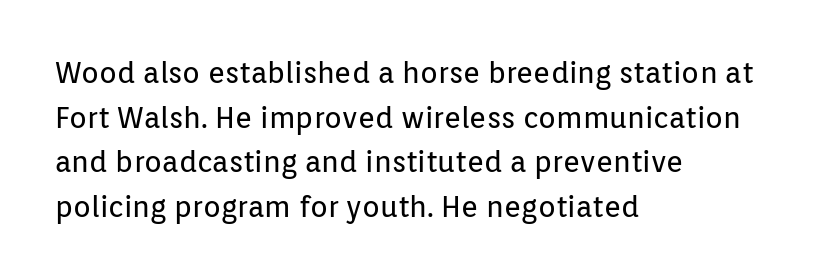
You could not count columns in this text — the font is proportionally spaced. The space directly below the letters is spotless. Compared with a centered layout, this one pins lines to the left instead. The font family rendered here belongs to the sans-serif group.
